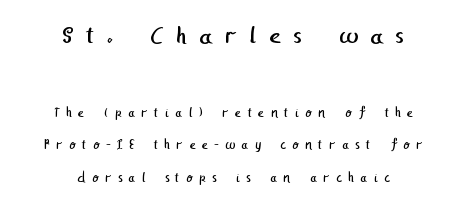
{"bold": "no", "underline": "no", "align": "center", "line_spacing": "loose", "line_spacing_ratio": 2.29, "letter_spacing": "wide", "letter_spacing_em": 0.46, "larger_block": "first", "size_ratio": 1.93, "glyph_px": 27}
